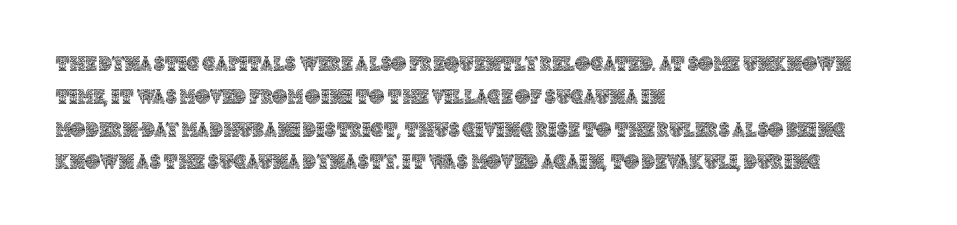
Whoever set this chose a conventional vertical rhythm. Quick note: not italic, upright. Only glyphs here, with clear space below each row. The horizontal fit of the characters is conventional and even. Notice how the passage keeps a crisp vertical edge on the left only.
